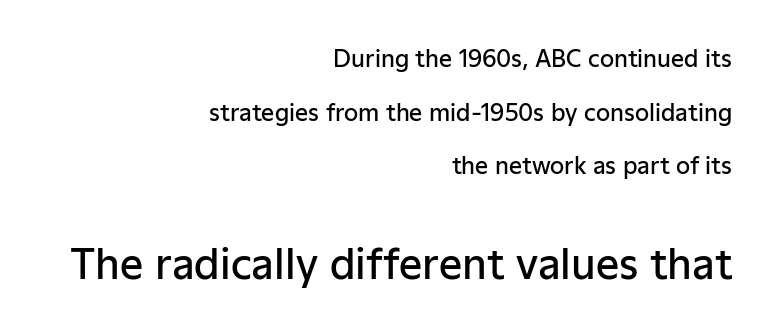
Q: Is the text bold? A: Semi-bold.
Q: Is the text italic (slanted)? A: No, it is upright.
Q: Is the typeface a serif or a sans-serif typeface? A: Sans-serif.
Q: Is the text underlined? A: No.
Q: How is the paragraph aligned? A: Right-aligned.
Q: Is the spacing between letters normal or unusually wide? A: Normal.
Q: Is the spacing between lines tight, normal or loose? A: Loose.
Q: Which block of text is set in a larger size, the first (top) or the second (bottom)? A: The second (bottom) one.
Q: Width (condensed, normal, or wide)? A: Normal.
Q: Stroke contrast? A: Low.
Q: x-height? A: Medium.
Q: Monospaced? A: No.
